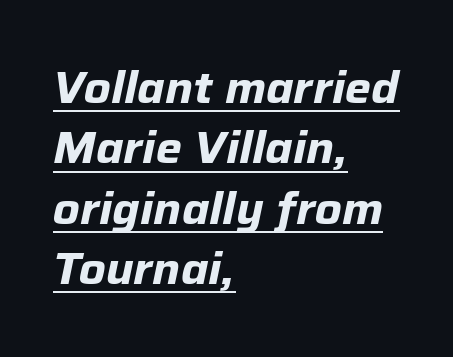
{"italic": "yes", "lean": "right", "slant_degrees": 12, "bold": "yes", "weight": "bold", "width": "normal", "stroke_contrast": "low", "x_height": "medium", "monospaced": "no", "underline": "yes", "align": "left", "line_spacing": "normal", "line_spacing_ratio": 1.37, "letter_spacing": "normal", "letter_spacing_em": 0.0, "glyph_px": 44}
